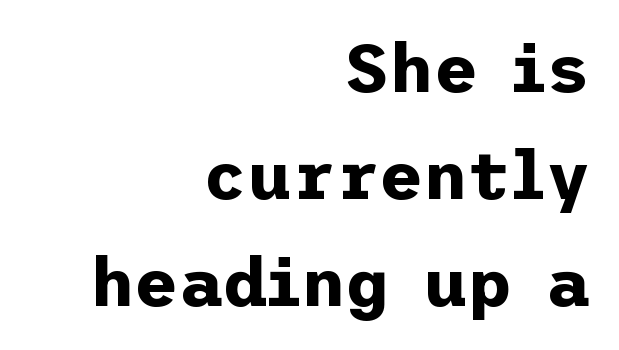
The image shows 68 px bold sans-serif type, upright; set right-aligned, normal line spacing (1.57x), normal letter spacing, not underlined; low stroke contrast and a medium x-height.
